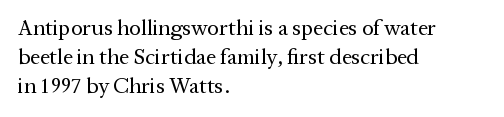
Q: Is the text bold? A: No.
Q: Is the text italic (slanted)? A: No, it is upright.
Q: Is the text underlined? A: No.
Q: How is the paragraph aligned? A: Left-aligned.
Q: Is the spacing between letters normal or unusually wide? A: Normal.
Q: Is the spacing between lines tight, normal or loose? A: Normal.
